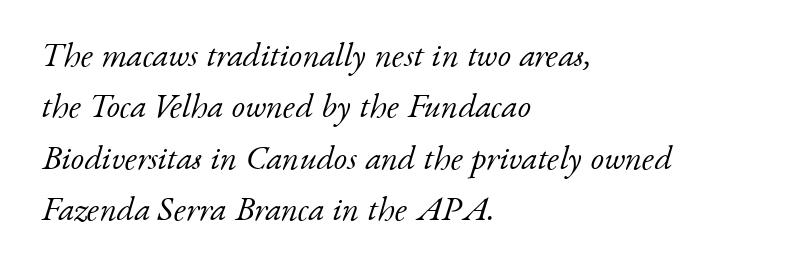
The image shows 34 px light serif type, italic (leaning right); set left-aligned, normal line spacing (1.51x), normal letter spacing, not underlined; low stroke contrast and a small x-height.
